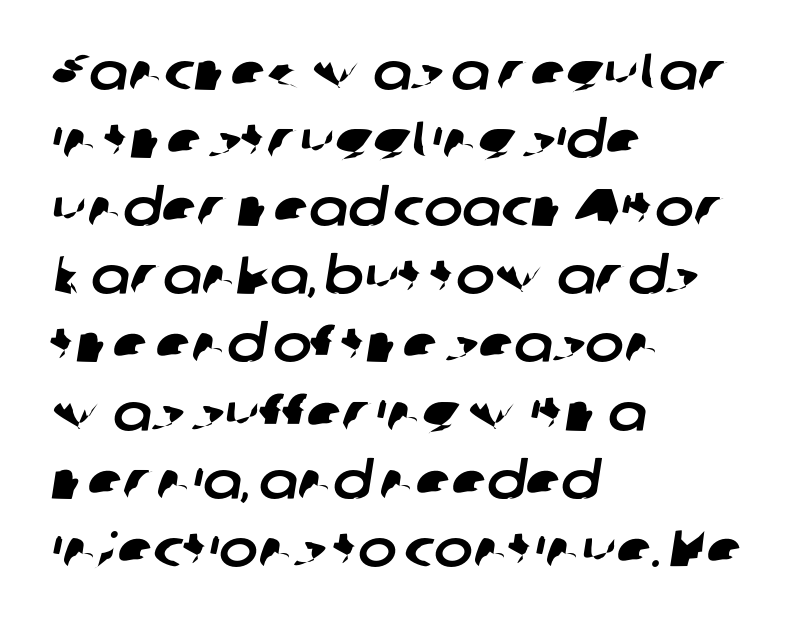
The image shows 52 px sans-serif type; set left-aligned, normal line spacing (1.31x), normal letter spacing, not underlined; low stroke contrast and a medium x-height.
